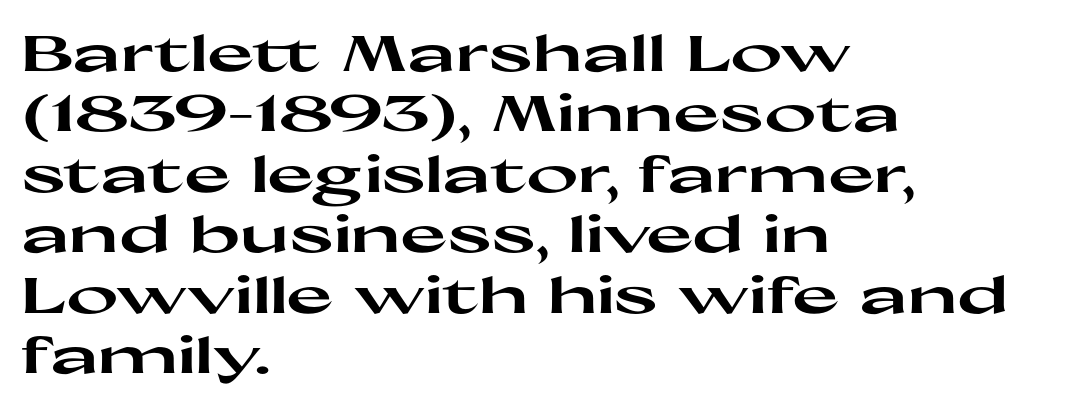
Q: Is the text bold? A: Yes.
Q: Is the text italic (slanted)? A: No, it is upright.
Q: Is the typeface a serif or a sans-serif typeface? A: Sans-serif.
Q: Is the text underlined? A: No.
Q: How is the paragraph aligned? A: Left-aligned.
Q: Is the spacing between letters normal or unusually wide? A: Normal.
Q: Width (condensed, normal, or wide)? A: Wide.
Q: Stroke contrast? A: High.
Q: x-height? A: Medium.
Q: Monospaced? A: No.
